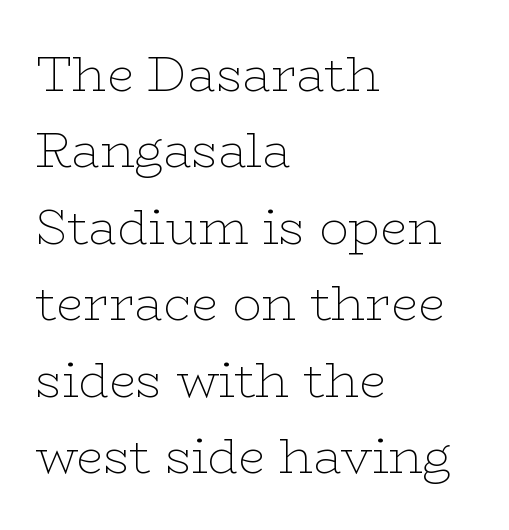
The image shows 49 px thin, wide serif type, upright; set left-aligned, normal line spacing (1.56x), normal letter spacing, not underlined; low stroke contrast and a medium x-height.
